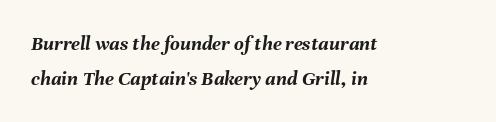
The image shows 21 px bold type, italic (leaning right); set left-aligned, normal line spacing (1.66x), normal letter spacing, not underlined.
